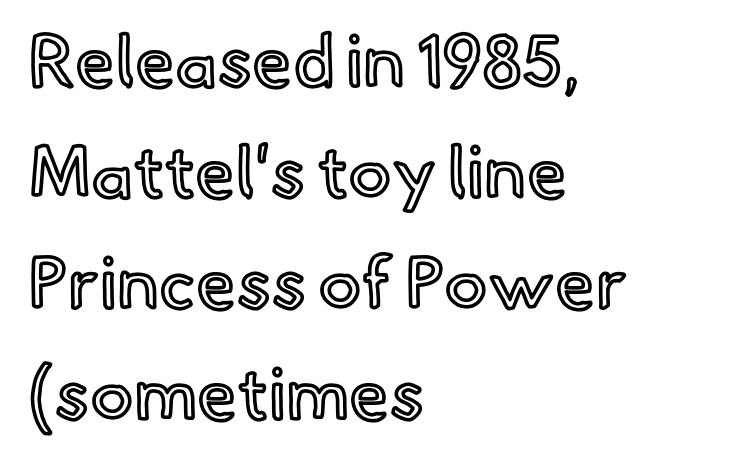
{"italic": "no", "width": "normal", "x_height": "small", "monospaced": "no", "underline": "no", "align": "left", "line_spacing": "normal", "line_spacing_ratio": 1.54, "letter_spacing": "normal", "letter_spacing_em": 0.0, "glyph_px": 72}
